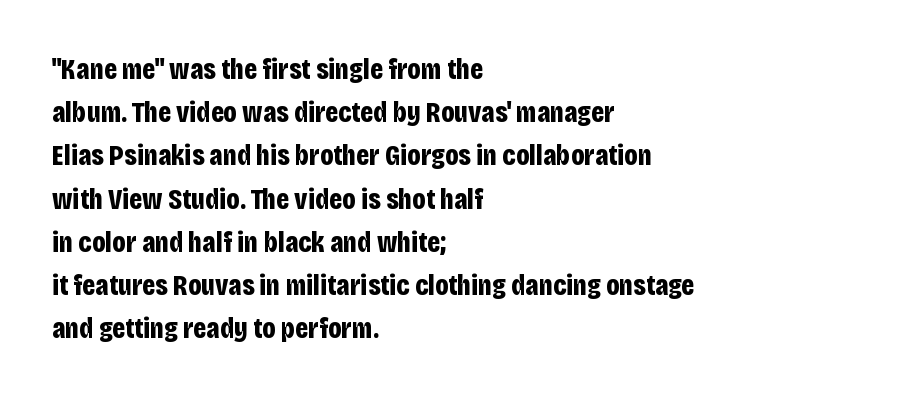
The image shows 29 px bold, condensed sans-serif type, upright; set left-aligned, normal line spacing (1.49x), normal letter spacing, not underlined; low stroke contrast and a large x-height.
